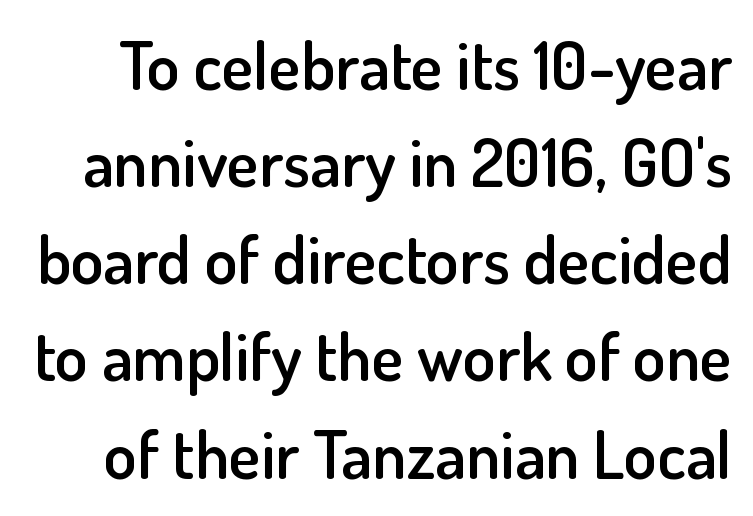
{"serif": "no", "italic": "no", "bold": "semi", "weight": "semibold", "width": "normal", "stroke_contrast": "low", "x_height": "small", "monospaced": "no", "underline": "no", "line_spacing": "normal", "line_spacing_ratio": 1.45, "letter_spacing": "normal", "letter_spacing_em": 0.0, "glyph_px": 67}
